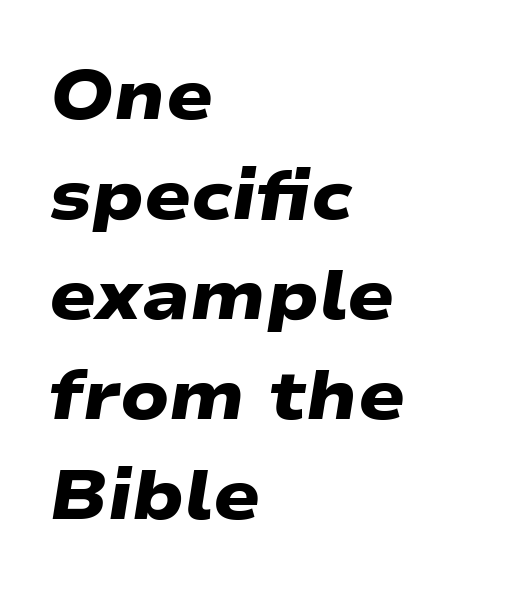
Characters follow at the spacing the type designer built in. Look at the stroke-to-counter ratio: heavy, a bold. The rag falls on the right side of this text block. Check the space under the baseline: it is left empty.
